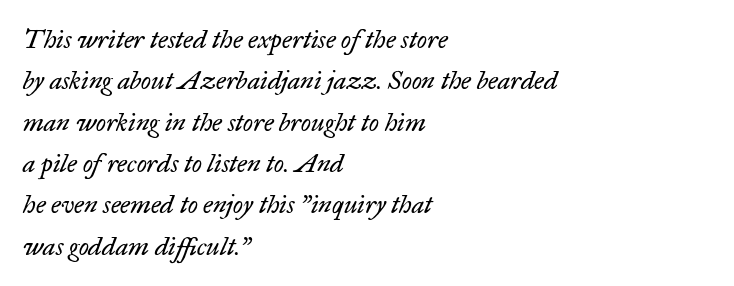
Q: Is the text bold? A: No.
Q: Is the text italic (slanted)? A: Yes, it leans right by about 17 degrees.
Q: Is the text underlined? A: No.
Q: How is the paragraph aligned? A: Left-aligned.
Q: Is the spacing between letters normal or unusually wide? A: Normal.
Q: Is the spacing between lines tight, normal or loose? A: Normal.
